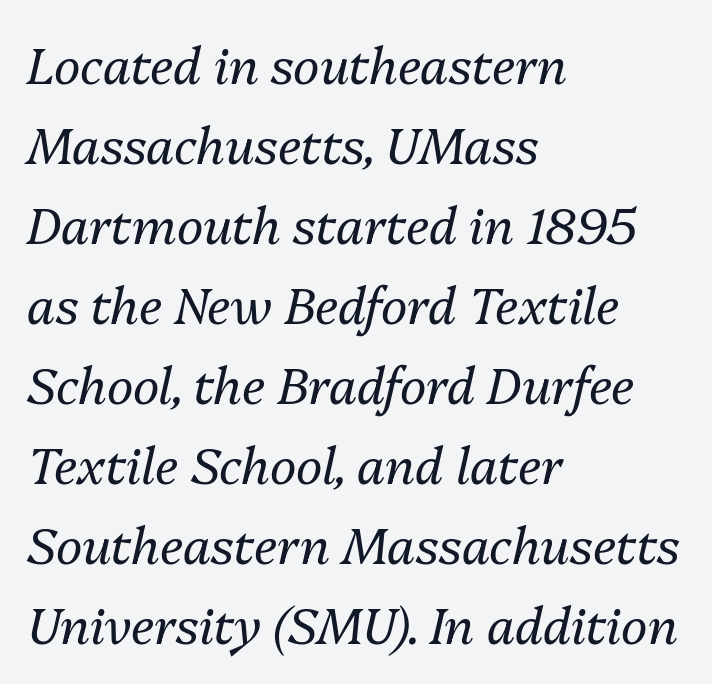
Q: Is the text bold? A: No.
Q: Is the text italic (slanted)? A: Yes, it leans right by about 13 degrees.
Q: Is the text underlined? A: No.
Q: How is the paragraph aligned? A: Left-aligned.
Q: Is the spacing between letters normal or unusually wide? A: Normal.
Q: Is the spacing between lines tight, normal or loose? A: Normal.
Q: Width (condensed, normal, or wide)? A: Normal.
Q: Stroke contrast? A: Medium.
Q: x-height? A: Medium.
Q: Monospaced? A: No.
